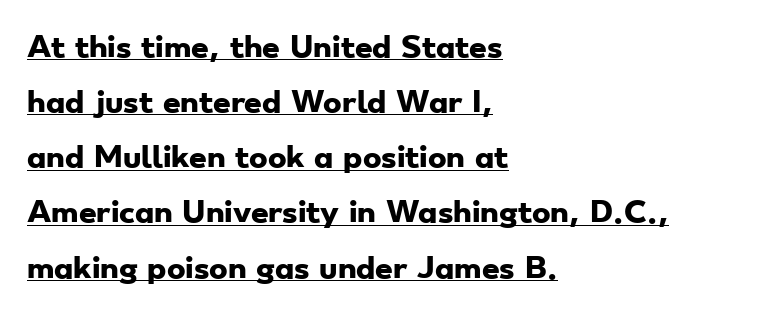
To sum up the face: it is a sans, with no serifs. The rendered words wear a rule along their underside. The letters are bold, with thick, heavy strokes. The face used here is proportionally spaced, like ordinary book or web type.
